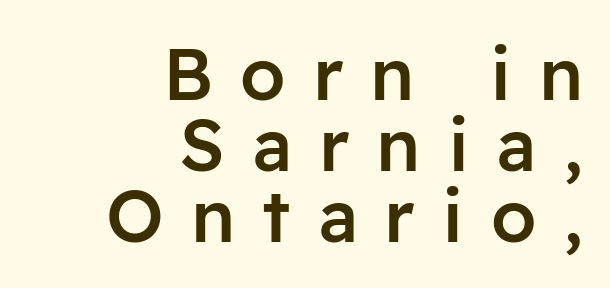
{"serif": "no", "italic": "no", "bold": "semi", "weight": "semibold", "width": "normal", "stroke_contrast": "low", "x_height": "medium", "monospaced": "no", "underline": "no", "align": "right", "line_spacing": "tight", "line_spacing_ratio": 0.97, "letter_spacing": "wide", "letter_spacing_em": 0.37, "glyph_px": 73}
